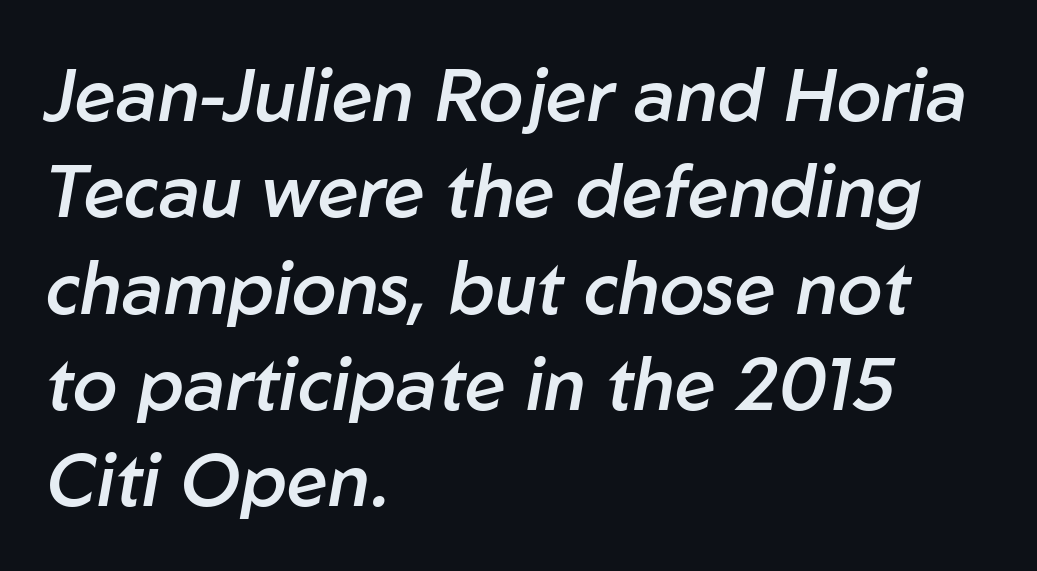
Q: Is the text bold? A: Semi-bold.
Q: Is the text italic (slanted)? A: Yes, it leans right by about 10 degrees.
Q: Is the text underlined? A: No.
Q: How is the paragraph aligned? A: Left-aligned.
Q: Is the spacing between letters normal or unusually wide? A: Normal.
Q: Is the spacing between lines tight, normal or loose? A: Normal.
Q: Width (condensed, normal, or wide)? A: Normal.
Q: Stroke contrast? A: Low.
Q: x-height? A: Medium.
Q: Monospaced? A: No.
